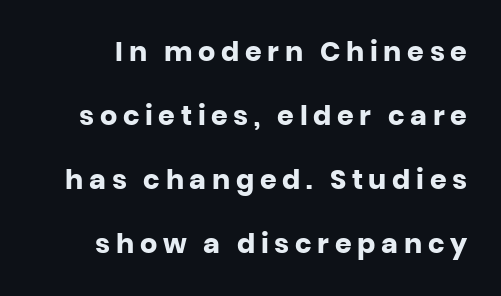
The image shows 27 px bold type, upright; set loose line spacing (2.37x), unusually wide letter spacing (+0.21 em), not underlined.
